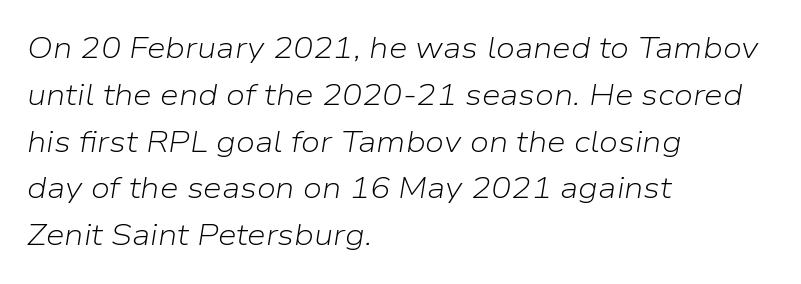
The line-height multiplier appears to be the usual default. Glyph-to-glyph distance matches everyday printed text. The foot of each line stays bare and open. Alignment: flush left. Think of a printed novel: that variable character pitch is what you see here. The letters look calm and open, with moderate or lighter stems.
